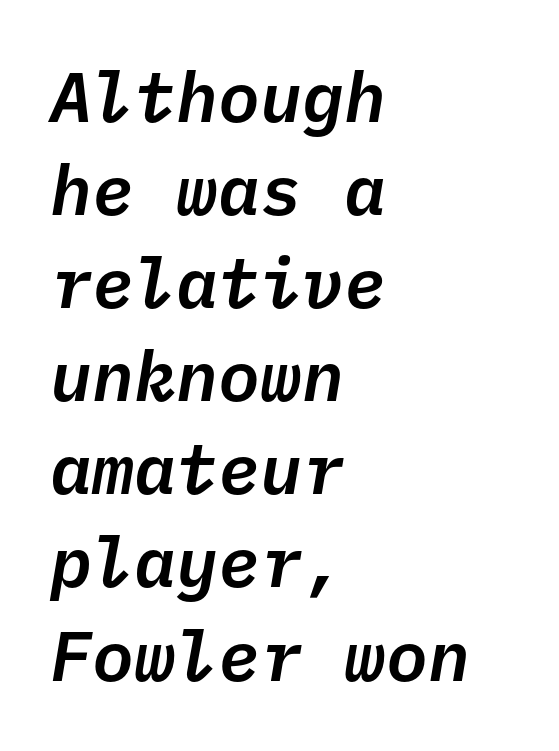
The image shows 70 px text type, italic (leaning right), monospaced; set left-aligned, normal line spacing (1.33x), normal letter spacing, not underlined; low stroke contrast and a medium x-height.
